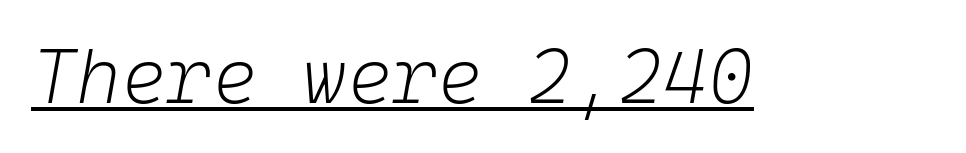
Q: Is the text bold? A: No.
Q: Is the text italic (slanted)? A: Yes, it leans right by about 10 degrees.
Q: Is the text underlined? A: Yes.
Q: Is the spacing between letters normal or unusually wide? A: Normal.
Q: Width (condensed, normal, or wide)? A: Normal.
Q: Stroke contrast? A: Low.
Q: x-height? A: Medium.
Q: Monospaced? A: Yes.
